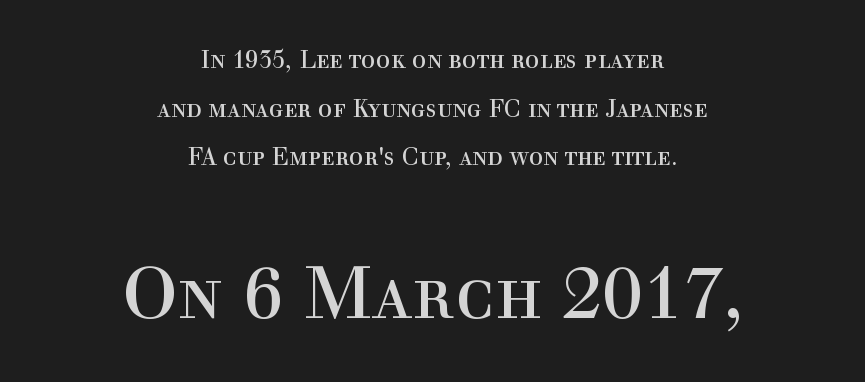
{"serif": "yes", "italic": "no", "bold": "no", "weight": "regular", "width": "normal", "x_height": "medium", "monospaced": "no", "underline": "no", "align": "center", "line_spacing": "loose", "line_spacing_ratio": 2.03, "letter_spacing": "normal", "letter_spacing_em": 0.0, "larger_block": "second", "size_ratio": 3.0, "glyph_px": 72}
